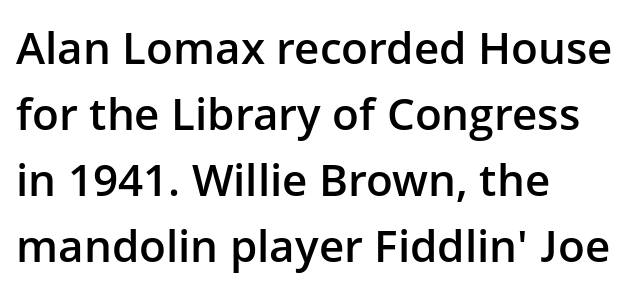
Q: Is the text bold? A: Semi-bold.
Q: Is the text italic (slanted)? A: No, it is upright.
Q: Is the typeface a serif or a sans-serif typeface? A: Sans-serif.
Q: Is the text underlined? A: No.
Q: How is the paragraph aligned? A: Left-aligned.
Q: Is the spacing between letters normal or unusually wide? A: Normal.
Q: Is the spacing between lines tight, normal or loose? A: Normal.
Q: Width (condensed, normal, or wide)? A: Normal.
Q: Stroke contrast? A: Low.
Q: x-height? A: Medium.
Q: Monospaced? A: No.
